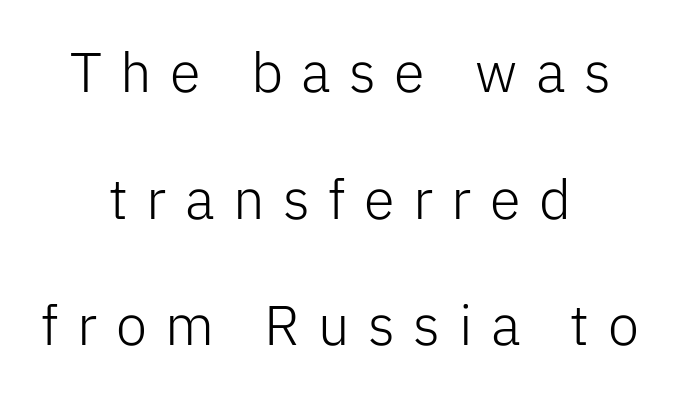
Q: Is the text bold? A: No.
Q: Is the text italic (slanted)? A: No, it is upright.
Q: Is the typeface a serif or a sans-serif typeface? A: Sans-serif.
Q: Is the text underlined? A: No.
Q: How is the paragraph aligned? A: Centered.
Q: Is the spacing between letters normal or unusually wide? A: Unusually wide.
Q: Is the spacing between lines tight, normal or loose? A: Loose.
Q: Width (condensed, normal, or wide)? A: Normal.
Q: Stroke contrast? A: Low.
Q: x-height? A: Medium.
Q: Monospaced? A: No.
